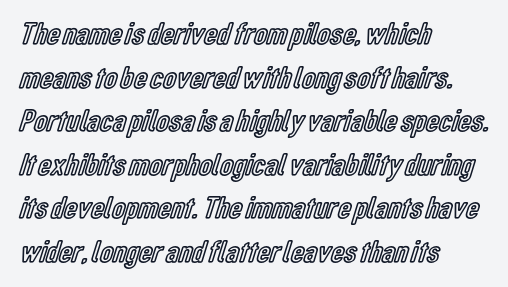
Q: Is the text italic (slanted)? A: Yes.
Q: Is the text underlined? A: No.
Q: How is the paragraph aligned? A: Left-aligned.
Q: Is the spacing between letters normal or unusually wide? A: Normal.
Q: Is the spacing between lines tight, normal or loose? A: Normal.
Q: Width (condensed, normal, or wide)? A: Condensed.
Q: x-height? A: Medium.
Q: Monospaced? A: No.
